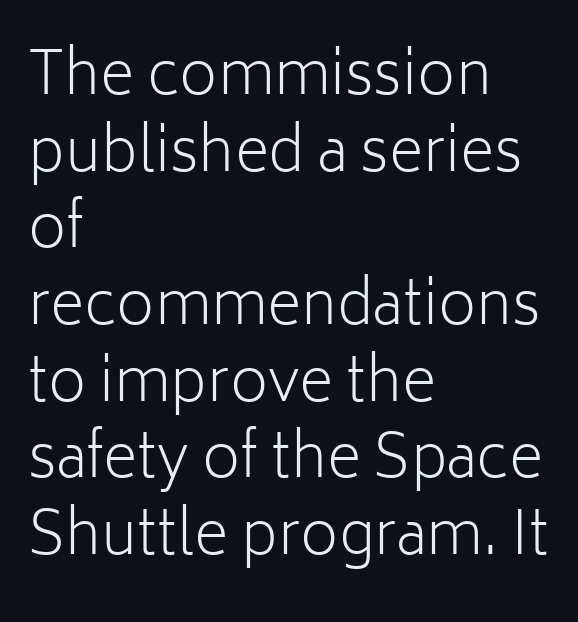
The lines sit at an ordinary, default distance from one another. One-word summary of the alignment: left. Tracking here is standard; glyphs follow each other at the usual distance. Ink coverage per letter is moderate at most. Proportional: the letters do not fall into vertical columns. The lettering holds an erect, upright posture throughout.
